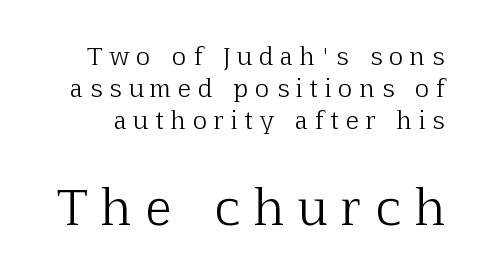
The image shows 48 px light serif type, upright; set normal line spacing (1.33x), unusually wide letter spacing (+0.31 em), not underlined; the second (bottom) block is 2.0x larger; low stroke contrast and a medium x-height.
